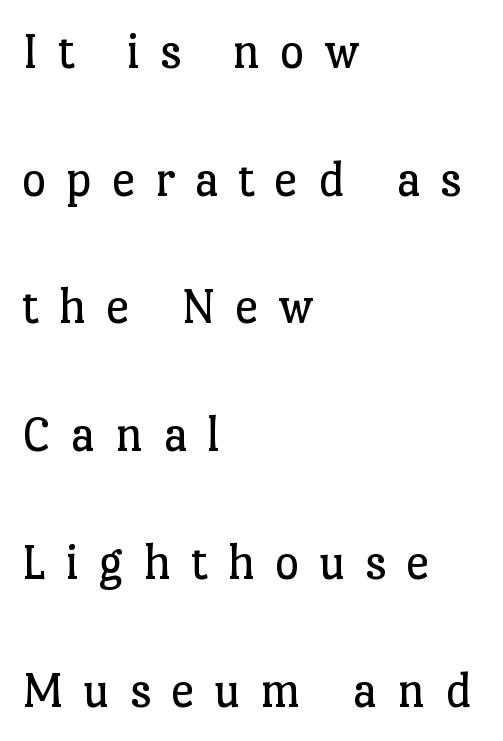
These lines stack with their left ends in a neat column. Horizontal bands of white between lines are thick stripes. The lettering holds an erect, upright posture throughout. Summary of weight: not heavy and not bold. The font family rendered here belongs to the serif group.
